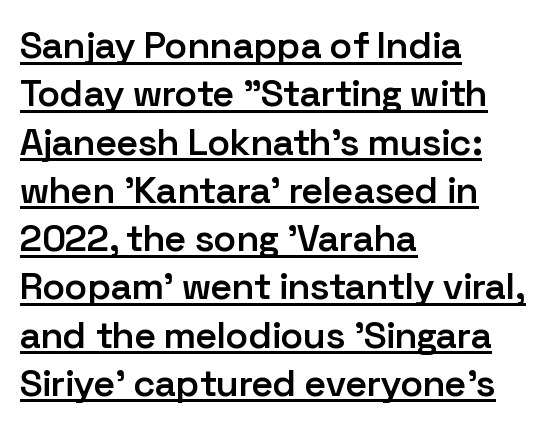
{"serif": "no", "italic": "no", "bold": "semi", "weight": "semibold", "width": "normal", "stroke_contrast": "low", "x_height": "medium", "monospaced": "no", "underline": "yes", "align": "left", "line_spacing": "normal", "line_spacing_ratio": 1.27, "letter_spacing": "normal", "letter_spacing_em": 0.0, "glyph_px": 38}
